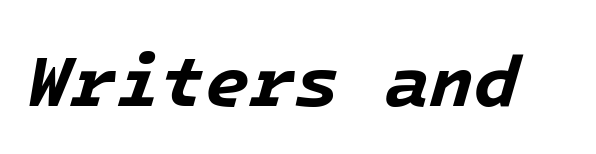
The image shows 73 px bold type, italic (leaning right); set normal letter spacing, not underlined; low stroke contrast and a medium x-height.
